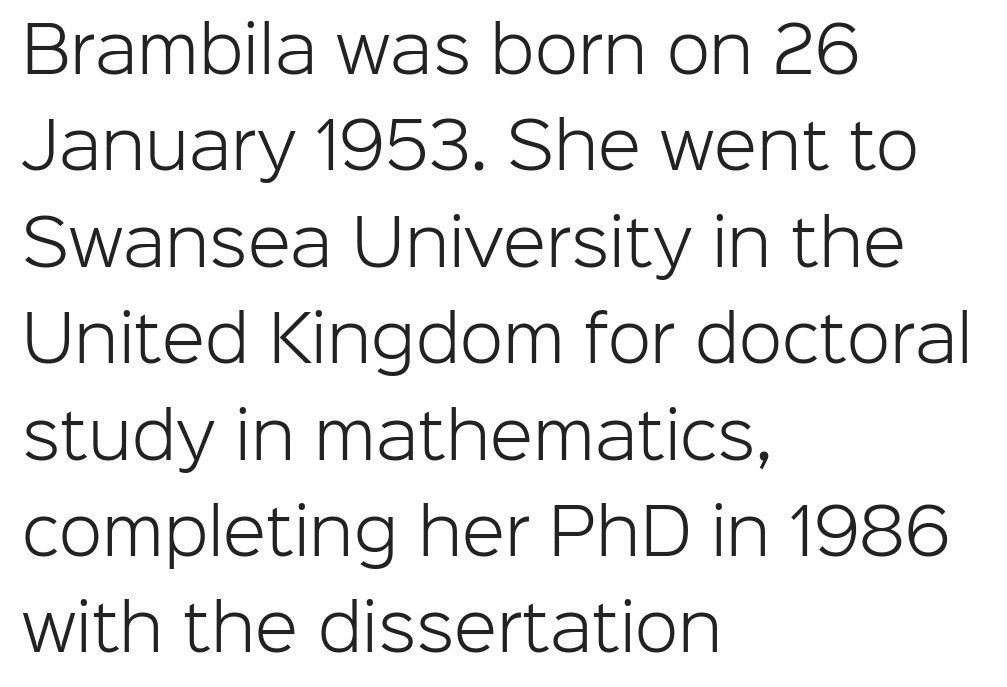
{"serif": "no", "italic": "no", "bold": "no", "weight": "light", "width": "normal", "stroke_contrast": "low", "x_height": "medium", "monospaced": "no", "underline": "no", "align": "left", "line_spacing": "normal", "line_spacing_ratio": 1.53, "letter_spacing": "normal", "letter_spacing_em": 0.0, "glyph_px": 63}
